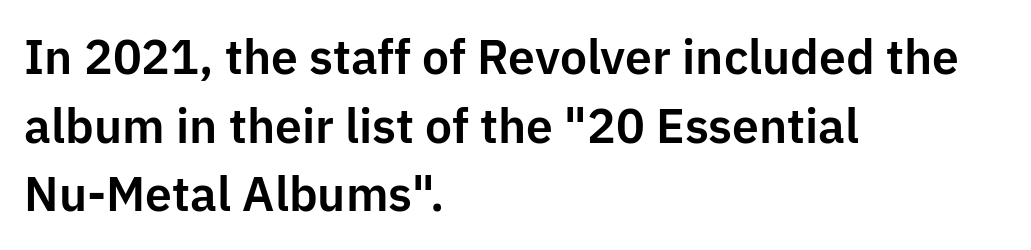
Honestly, there is no underline to notice here at all. Each letter keeps its own natural width here, so spacing adapts to shape. What's the leading like? Ordinary, nothing unusual. The horizontal fit of the characters is conventional and even. This rendering uses left alignment, leaving the right contour irregular.
